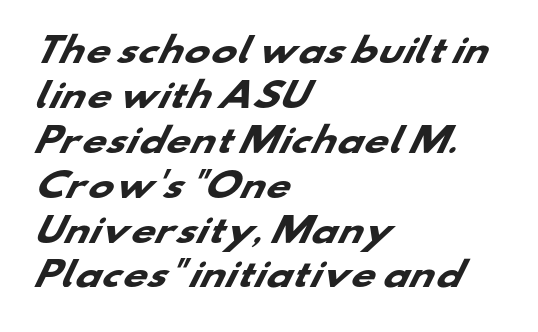
The image shows 34 px heavy, wide sans-serif type; set left-aligned, normal line spacing (1.32x), normal letter spacing, not underlined; low stroke contrast and a small x-height.
